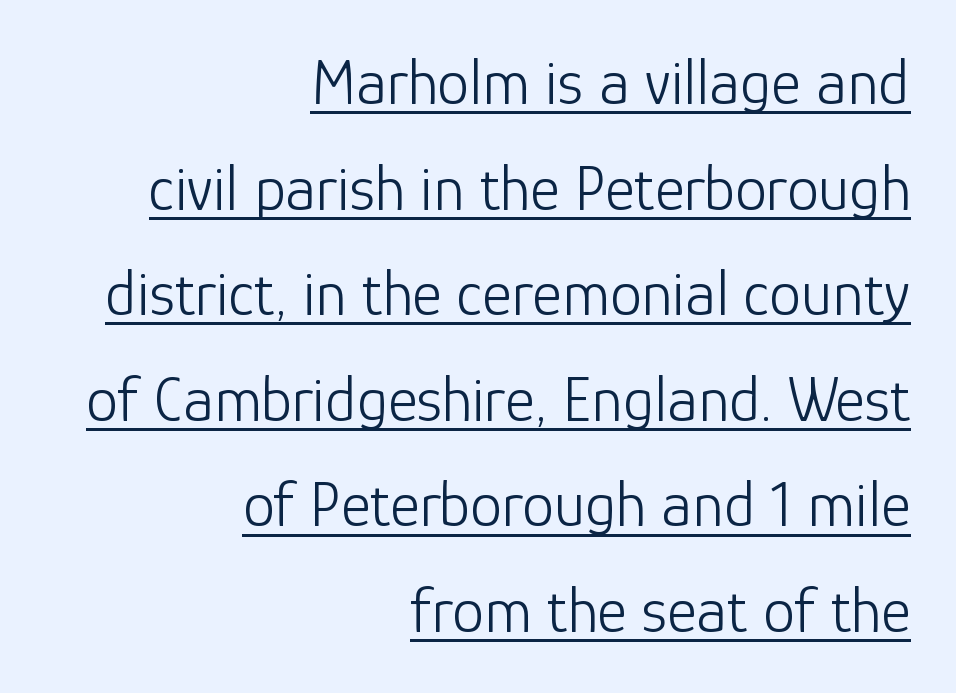
{"serif": "no", "italic": "no", "bold": "no", "weight": "light", "width": "normal", "stroke_contrast": "low", "x_height": "medium", "monospaced": "no", "underline": "yes", "align": "right", "line_spacing": "normal", "line_spacing_ratio": 1.65, "letter_spacing": "normal", "letter_spacing_em": 0.0, "glyph_px": 64}
